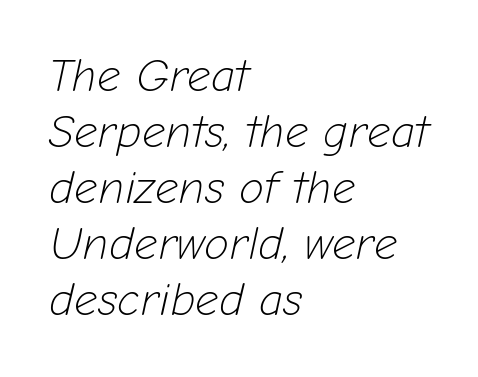
Bare-footed words on every line. Stems and bowls with no extra thickness — not bold. The horizontal fit of the characters is conventional and even. The lines in this sample share a left origin and differ only in where they stop. Style check: oblique. You could not count columns in this text — the font is proportionally spaced.
